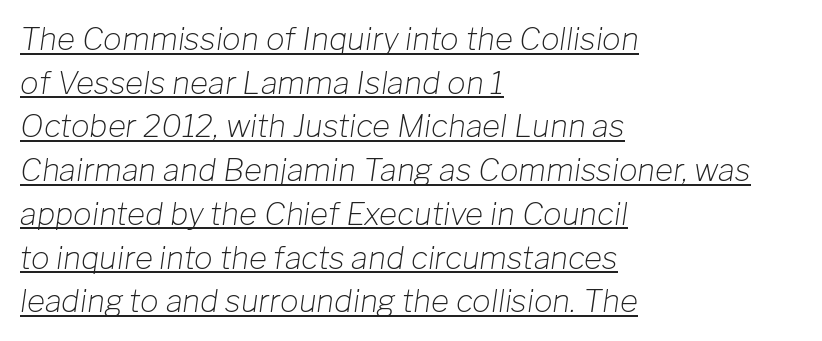
The image shows 31 px light type, italic (leaning right); set left-aligned, normal line spacing (1.41x), normal letter spacing, underlined; low stroke contrast and a medium x-height.
